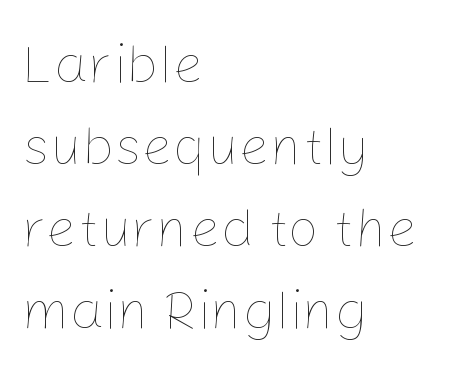
{"italic": "no", "bold": "no", "weight": "thin", "width": "normal", "stroke_contrast": "low", "x_height": "medium", "monospaced": "no", "underline": "no", "align": "left", "line_spacing": "normal", "line_spacing_ratio": 1.49, "letter_spacing": "normal", "letter_spacing_em": 0.0, "glyph_px": 55}
